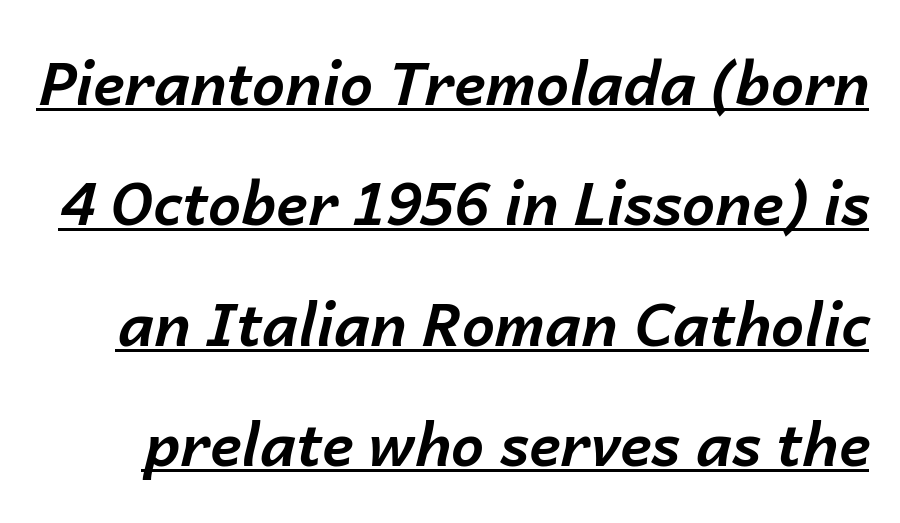
{"italic": "yes", "lean": "right", "slant_degrees": 14, "bold": "yes", "weight": "bold", "width": "normal", "stroke_contrast": "low", "x_height": "medium", "monospaced": "no", "underline": "yes", "line_spacing": "loose", "line_spacing_ratio": 2.04, "letter_spacing": "normal", "letter_spacing_em": 0.0, "glyph_px": 59}
